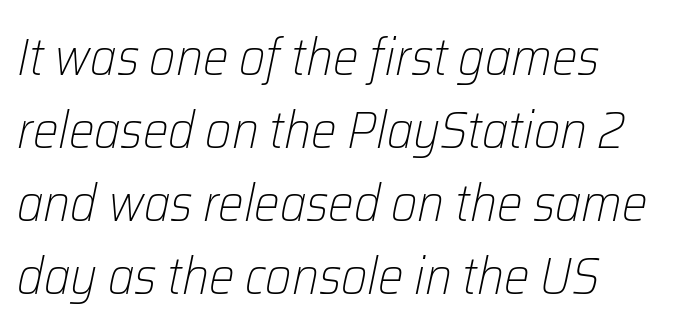
The image shows 51 px light type, italic (leaning right); set normal line spacing (1.43x), normal letter spacing, not underlined; low stroke contrast and a medium x-height.
